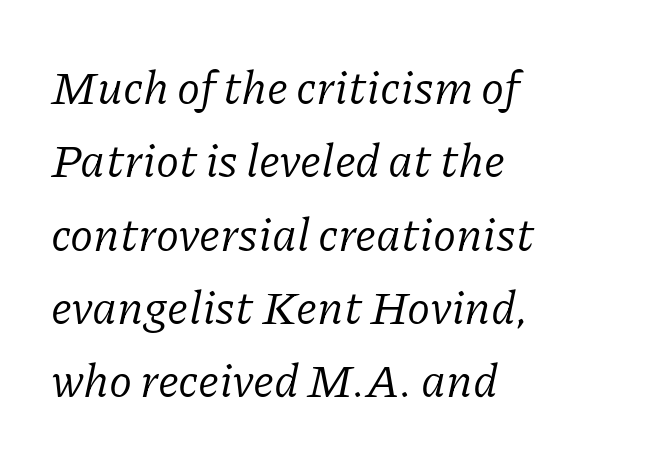
This reads as an unemphasized weight, regular at the heaviest. This block has exactly the height ordinary leading produces. Quick note: italic. Is this a fixed-width face? No — the glyphs have proportional, varying widths.
